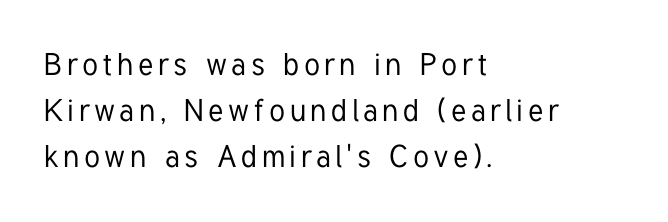
The image shows 31 px condensed sans-serif type, upright; set left-aligned, normal line spacing (1.49x), not underlined; low stroke contrast and a medium x-height.
